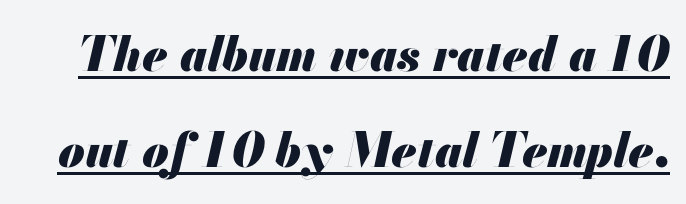
This is heavy type, rendered in bold. The type is set solid horizontally, with unmodified tracking. Each new line begins a long way beneath the previous one. Style check: oblique. This sample has the flowing, uneven cadence of proportional lettering. The rendered words wear a rule along their underside.
